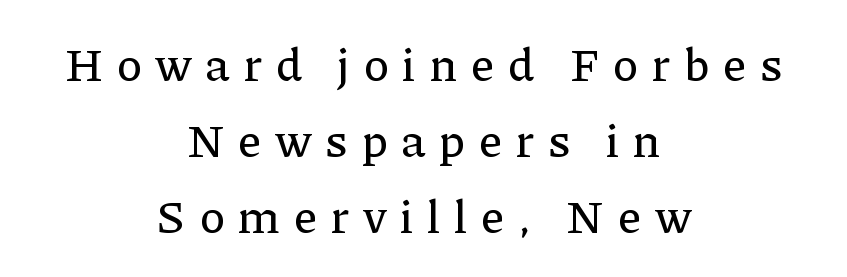
The image shows 47 px serif type, upright; set centered, normal line spacing (1.62x), unusually wide letter spacing (+0.3 em), not underlined; low stroke contrast and a medium x-height.
